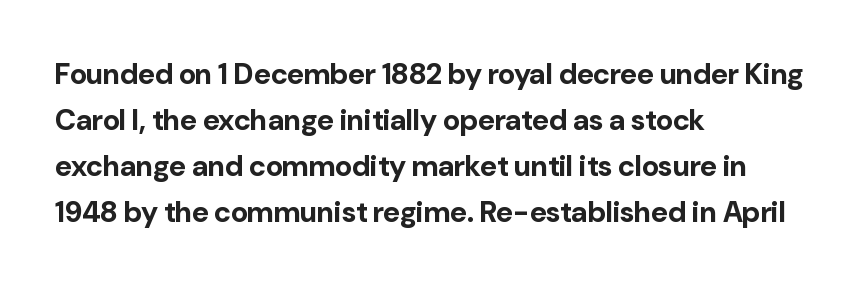
The image shows 29 px bold sans-serif type, upright; set left-aligned, normal line spacing (1.59x), normal letter spacing, not underlined; low stroke contrast and a medium x-height.
